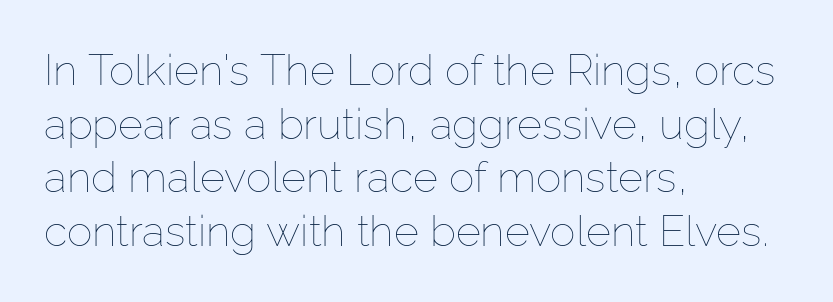
The image shows 43 px thin type, upright; set left-aligned, normal line spacing (1.25x), normal letter spacing, not underlined; low stroke contrast and a medium x-height.
